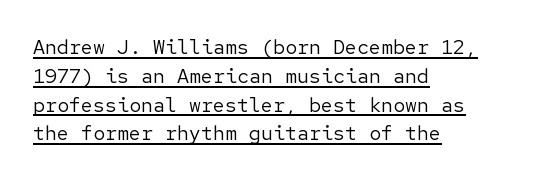
Weight: regular or lighter. Tall strokes in this sample are plumb rather than angled. This sample keeps an unexceptional amount of space between lines. The horizontal fit of the characters is conventional and even. The glyphs are accompanied by a horizontal stroke just below them. The text block is weighted toward the left margin, trailing off unevenly rightward.
